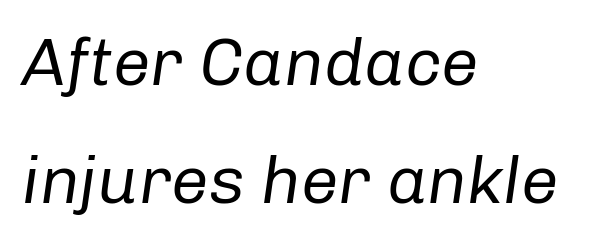
Q: Is the text bold? A: No.
Q: Is the text italic (slanted)? A: Yes, it leans right by about 8 degrees.
Q: Is the text underlined? A: No.
Q: How is the paragraph aligned? A: Left-aligned.
Q: Is the spacing between letters normal or unusually wide? A: Normal.
Q: Width (condensed, normal, or wide)? A: Normal.
Q: Stroke contrast? A: Low.
Q: x-height? A: Medium.
Q: Monospaced? A: No.
